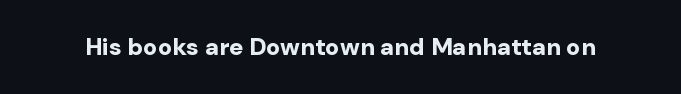
The image shows 24 px bold type, upright; set normal letter spacing, not underlined.
